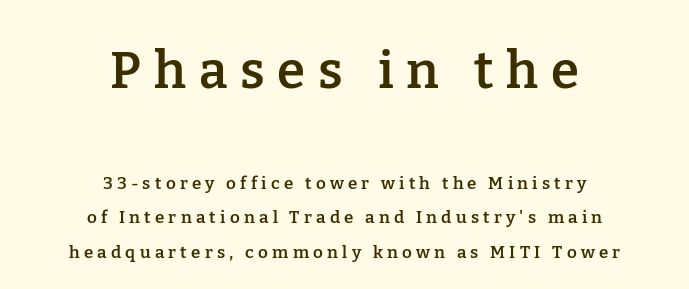
Q: Is the text bold? A: Semi-bold.
Q: Is the text italic (slanted)? A: No, it is upright.
Q: Is the typeface a serif or a sans-serif typeface? A: Serif.
Q: Is the text underlined? A: No.
Q: How is the paragraph aligned? A: Centered.
Q: Is the spacing between letters normal or unusually wide? A: Unusually wide.
Q: Is the spacing between lines tight, normal or loose? A: Loose.
Q: Which block of text is set in a larger size, the first (top) or the second (bottom)? A: The first (top) one.
Q: Width (condensed, normal, or wide)? A: Normal.
Q: Stroke contrast? A: Low.
Q: x-height? A: Medium.
Q: Monospaced? A: No.
